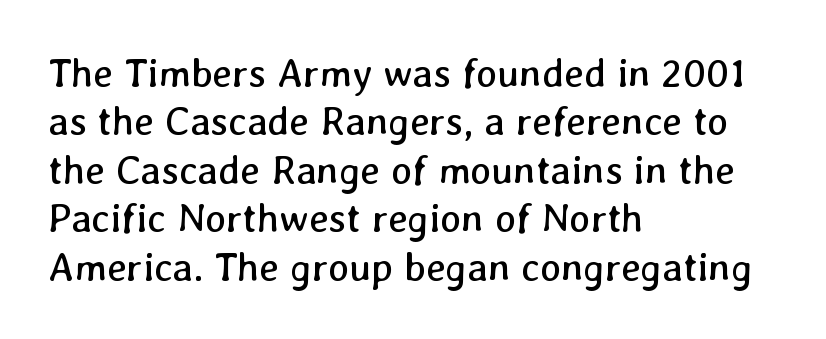
Q: Is the text bold? A: No.
Q: Is the text underlined? A: No.
Q: How is the paragraph aligned? A: Left-aligned.
Q: Is the spacing between letters normal or unusually wide? A: Normal.
Q: Width (condensed, normal, or wide)? A: Normal.
Q: Stroke contrast? A: Low.
Q: x-height? A: Medium.
Q: Monospaced? A: No.
